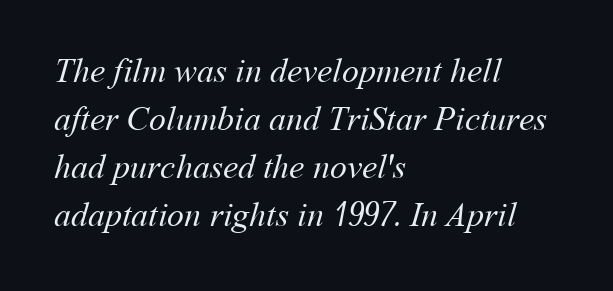
{"bold": "no", "weight": "regular", "width": "normal", "stroke_contrast": "medium", "x_height": "medium", "monospaced": "no", "underline": "no", "align": "left", "line_spacing": "normal", "line_spacing_ratio": 1.41, "letter_spacing": "normal", "letter_spacing_em": 0.0, "glyph_px": 34}
